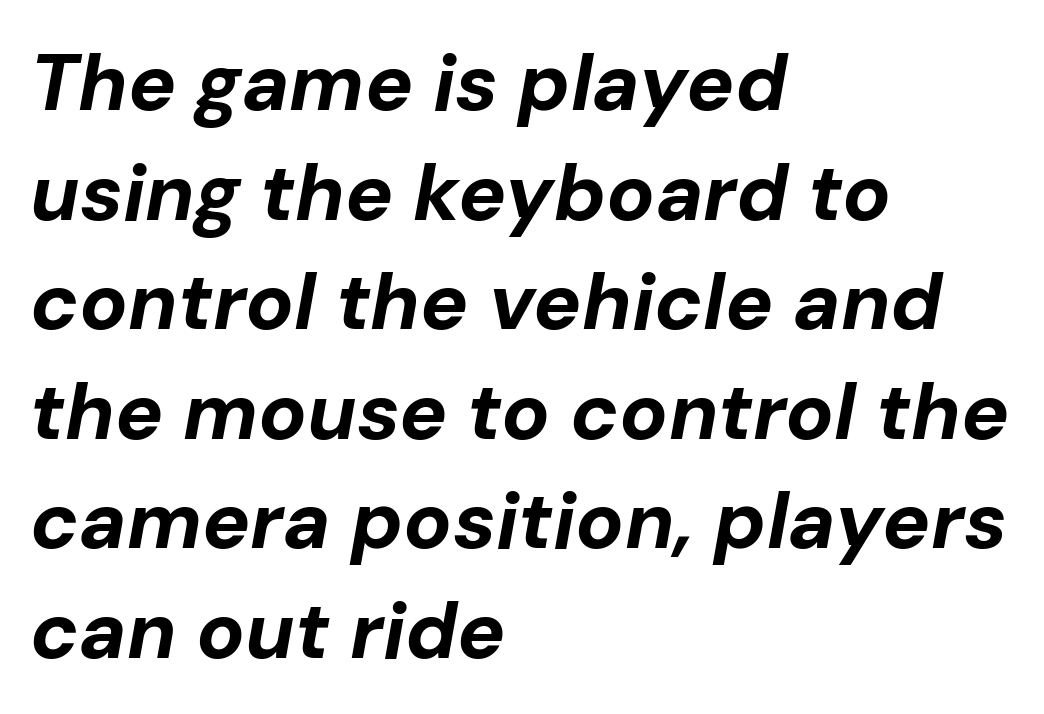
Q: Is the text bold? A: Yes.
Q: Is the text italic (slanted)? A: Yes, it leans right by about 10 degrees.
Q: Is the text underlined? A: No.
Q: How is the paragraph aligned? A: Left-aligned.
Q: Is the spacing between letters normal or unusually wide? A: Normal.
Q: Is the spacing between lines tight, normal or loose? A: Normal.
Q: Width (condensed, normal, or wide)? A: Normal.
Q: Stroke contrast? A: Low.
Q: x-height? A: Medium.
Q: Monospaced? A: No.
